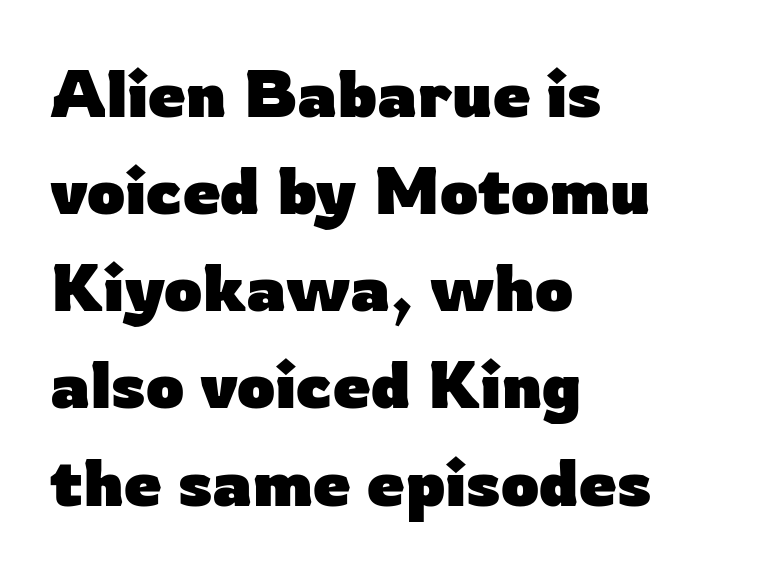
{"serif": "no", "italic": "no", "bold": "yes", "weight": "heavy", "width": "normal", "stroke_contrast": "low", "x_height": "medium", "monospaced": "no", "underline": "no", "align": "left", "line_spacing": "normal", "line_spacing_ratio": 1.45, "letter_spacing": "normal", "letter_spacing_em": 0.0, "glyph_px": 67}
